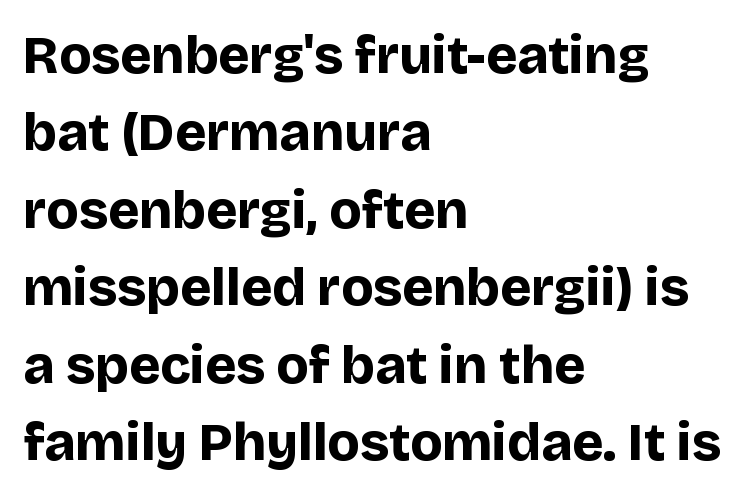
Short and long lines alike share a common starting point at left. Here the designer chose a conventional face with non-uniform glyph widths. Type style note: lacks serifs. You could call the tracking neutral — neither tight nor loose.
